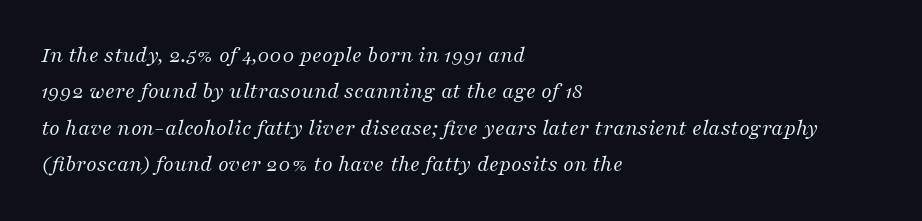
Q: Is the text bold? A: No.
Q: Is the text italic (slanted)? A: Yes, it leans right by about 16 degrees.
Q: Is the text underlined? A: No.
Q: How is the paragraph aligned? A: Left-aligned.
Q: Is the spacing between letters normal or unusually wide? A: Normal.
Q: Is the spacing between lines tight, normal or loose? A: Normal.
